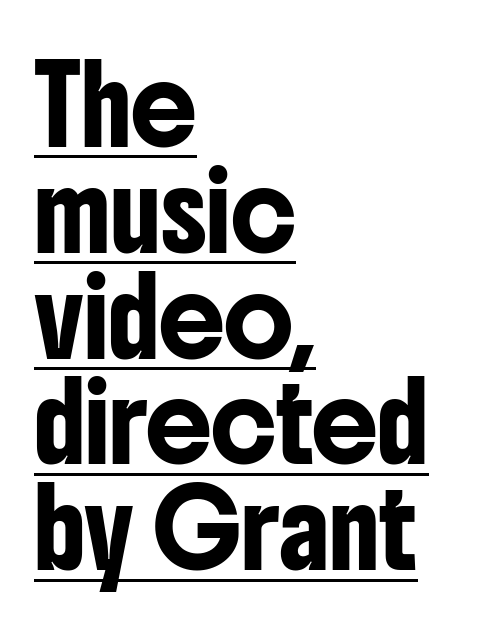
{"serif": "no", "italic": "no", "width": "condensed", "stroke_contrast": "low", "x_height": "medium", "monospaced": "no", "underline": "yes", "align": "left", "line_spacing": "normal", "line_spacing_ratio": 1.43, "letter_spacing": "normal", "letter_spacing_em": 0.0, "glyph_px": 74}
